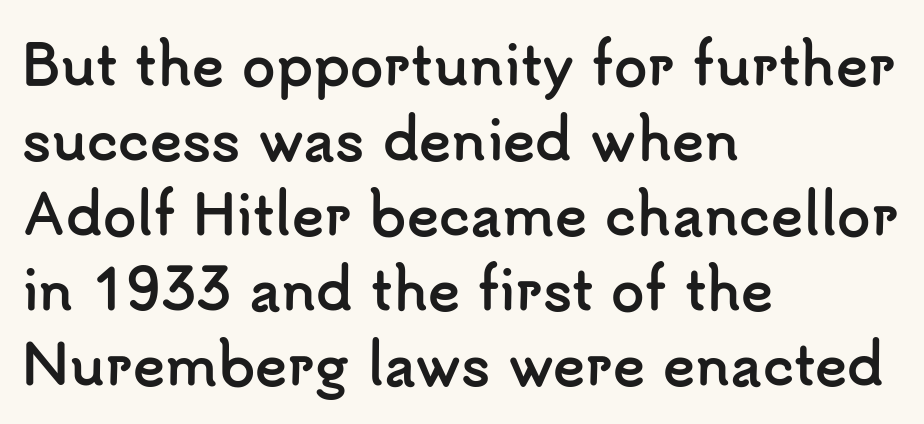
The image shows 54 px semibold sans-serif type, upright; set left-aligned, normal line spacing (1.39x), normal letter spacing, not underlined; low stroke contrast and a small x-height.
